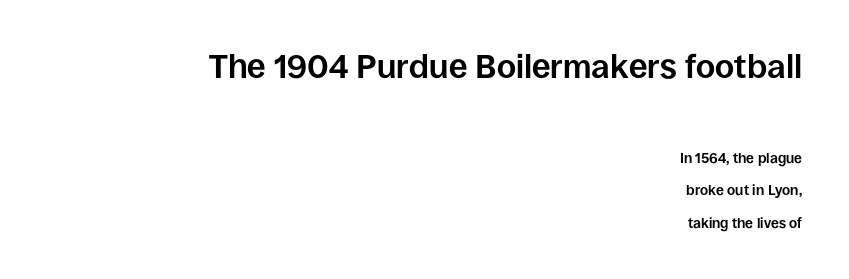
Q: Is the text bold? A: Yes.
Q: Is the text italic (slanted)? A: No, it is upright.
Q: Is the typeface a serif or a sans-serif typeface? A: Sans-serif.
Q: Is the text underlined? A: No.
Q: How is the paragraph aligned? A: Right-aligned.
Q: Is the spacing between letters normal or unusually wide? A: Normal.
Q: Is the spacing between lines tight, normal or loose? A: Loose.
Q: Which block of text is set in a larger size, the first (top) or the second (bottom)? A: The first (top) one.
Q: Width (condensed, normal, or wide)? A: Normal.
Q: Stroke contrast? A: Low.
Q: x-height? A: Large.
Q: Monospaced? A: No.
